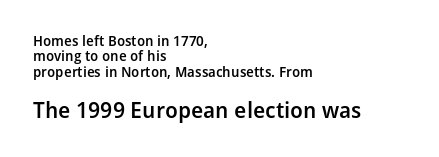
The image shows 22 px text type, upright; set left-aligned, tight line spacing (1.1x), normal letter spacing, not underlined; the second (bottom) block is 1.57x larger.
